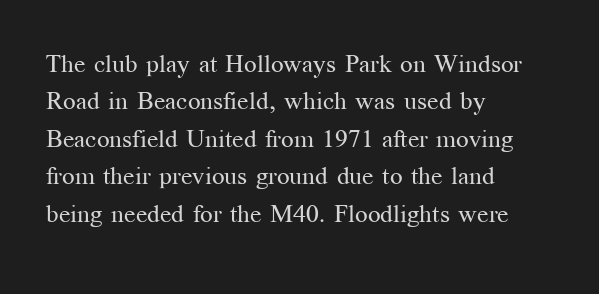
In CSS terms this would be text-align: left. Descenders are the only things crossing below the line. One glance says typical: line gaps are just what's usual. This is the regular roman posture of the typeface.
